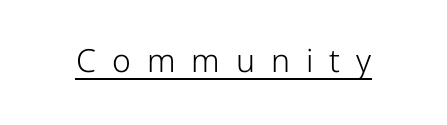
Q: Is the text bold? A: No.
Q: Is the text italic (slanted)? A: No, it is upright.
Q: Is the typeface a serif or a sans-serif typeface? A: Sans-serif.
Q: Is the text underlined? A: Yes.
Q: Is the spacing between letters normal or unusually wide? A: Unusually wide.
Q: Width (condensed, normal, or wide)? A: Condensed.
Q: Stroke contrast? A: Low.
Q: x-height? A: Medium.
Q: Monospaced? A: No.
